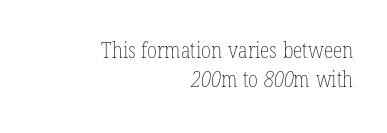
Underline: absent. No extra tracking has been applied to these lines. Right-aligned paragraph, ragged on the left. Normally led — the rows are evenly, conventionally spaced. Is this a heavy cut? Hardly; it is regular or lighter.
